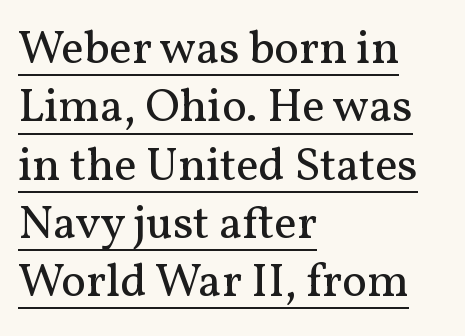
Q: Is the text bold? A: No.
Q: Is the text italic (slanted)? A: No, it is upright.
Q: Is the typeface a serif or a sans-serif typeface? A: Serif.
Q: Is the text underlined? A: Yes.
Q: How is the paragraph aligned? A: Left-aligned.
Q: Is the spacing between letters normal or unusually wide? A: Normal.
Q: Width (condensed, normal, or wide)? A: Normal.
Q: Stroke contrast? A: Medium.
Q: x-height? A: Medium.
Q: Monospaced? A: No.
